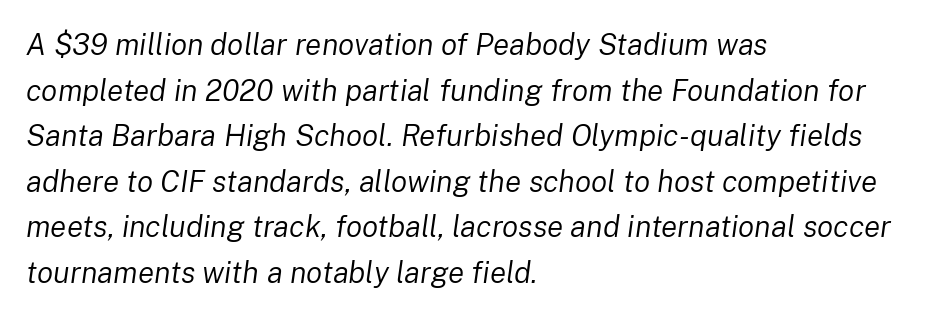
{"italic": "yes", "lean": "right", "slant_degrees": 8, "bold": "no", "weight": "regular", "width": "normal", "stroke_contrast": "low", "x_height": "medium", "monospaced": "no", "underline": "no", "align": "left", "line_spacing": "normal", "line_spacing_ratio": 1.52, "letter_spacing": "normal", "letter_spacing_em": 0.0, "glyph_px": 30}
